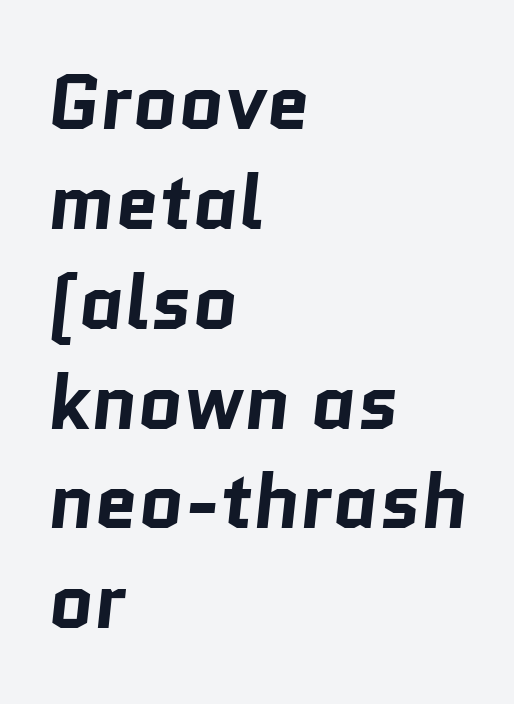
Q: Is the text bold? A: Yes.
Q: Is the typeface a serif or a sans-serif typeface? A: Sans-serif.
Q: Is the text underlined? A: No.
Q: How is the paragraph aligned? A: Left-aligned.
Q: Is the spacing between letters normal or unusually wide? A: Normal.
Q: Is the spacing between lines tight, normal or loose? A: Normal.
Q: Width (condensed, normal, or wide)? A: Normal.
Q: Stroke contrast? A: Low.
Q: x-height? A: Medium.
Q: Monospaced? A: No.
